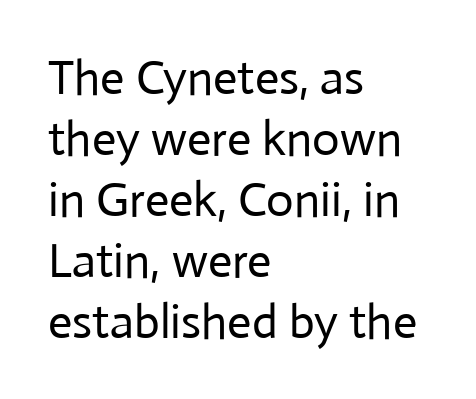
The image shows 48 px regular-weight sans-serif type, upright; set left-aligned, normal line spacing (1.27x), normal letter spacing, not underlined; low stroke contrast and a medium x-height.
